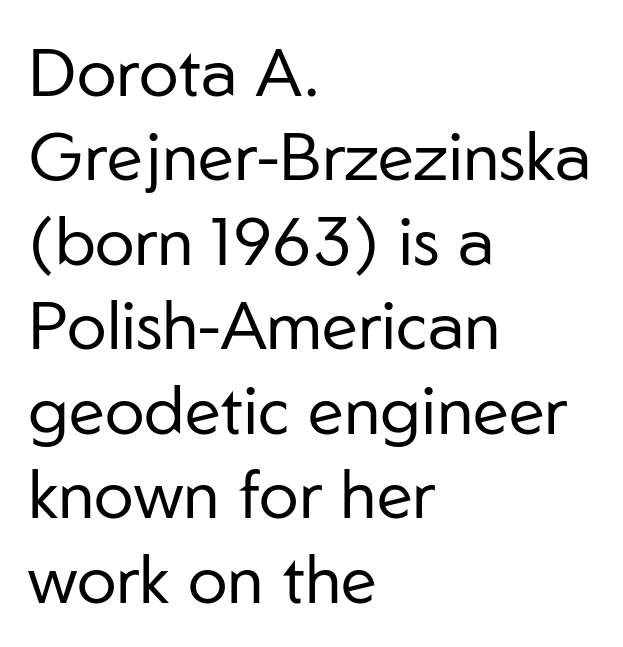
Q: Is the text bold? A: No.
Q: Is the text italic (slanted)? A: No, it is upright.
Q: Is the typeface a serif or a sans-serif typeface? A: Sans-serif.
Q: Is the text underlined? A: No.
Q: How is the paragraph aligned? A: Left-aligned.
Q: Is the spacing between letters normal or unusually wide? A: Normal.
Q: Is the spacing between lines tight, normal or loose? A: Normal.
Q: Width (condensed, normal, or wide)? A: Normal.
Q: Stroke contrast? A: Low.
Q: x-height? A: Medium.
Q: Monospaced? A: No.
